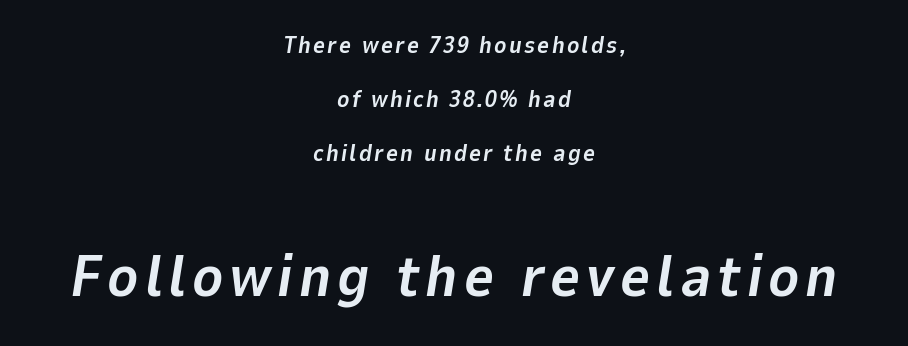
The image shows 58 px bold type, italic (leaning right); set centered, loose line spacing (2.34x), not underlined; the second (bottom) block is 2.52x larger; low stroke contrast and a medium x-height.
